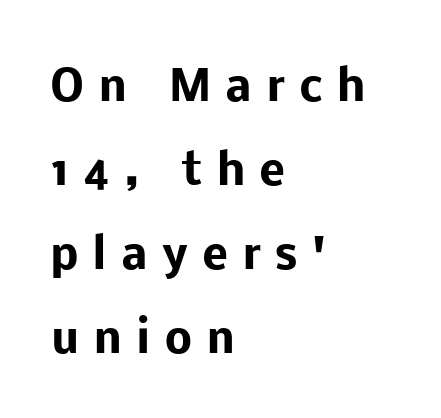
Vertical strokes here are truly vertical. Each glyph is drawn with heavy, bold strokes. A typesetter would label this face a sans. Inter-character spacing is expanded well beyond the font's built-in metrics. The letters advance in unequal steps, a hallmark of proportional type. Compared with typical paragraphs, the rows here are farther apart.
